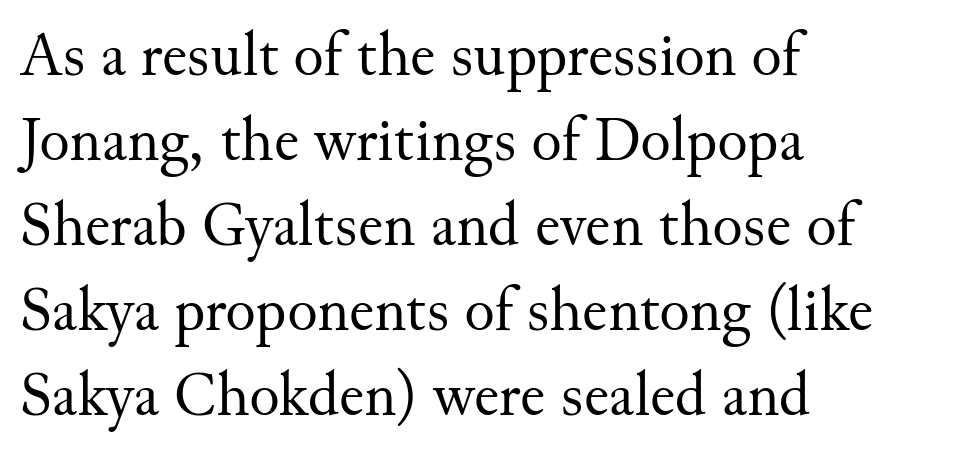
{"serif": "yes", "italic": "no", "bold": "no", "weight": "regular", "width": "normal", "stroke_contrast": "medium", "x_height": "small", "monospaced": "no", "underline": "no", "align": "left", "line_spacing": "normal", "line_spacing_ratio": 1.35, "letter_spacing": "normal", "letter_spacing_em": 0.0, "glyph_px": 63}
